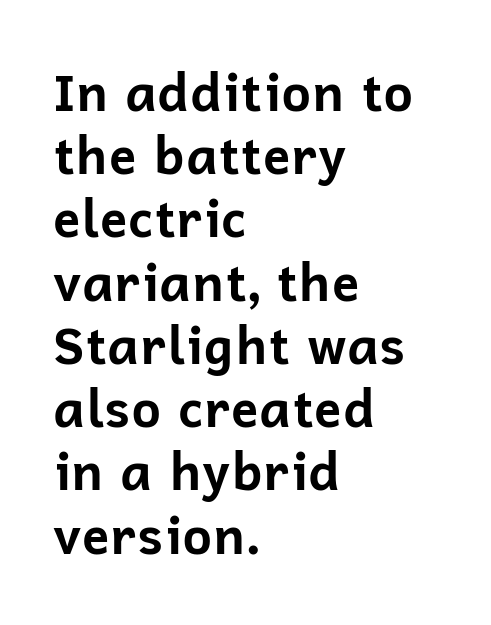
The image shows 51 px bold sans-serif type, upright; set left-aligned, line spacing 1.24x, normal letter spacing, not underlined; low stroke contrast and a medium x-height.
